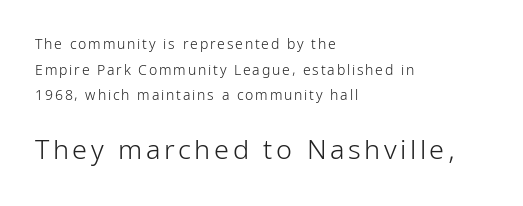
Between these two stacked blocks, the lower one wins on size. This is not heavy type; no bold has been used. Posture: upright roman. Short and long lines alike share a common starting point at left. Plain, unruled lines of type.
